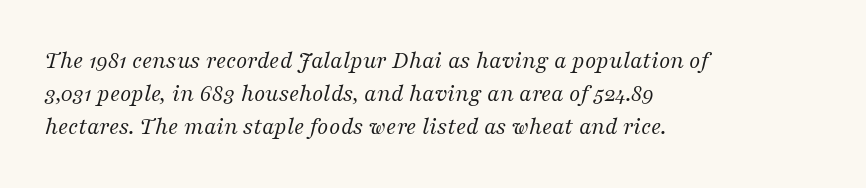
Q: Is the text bold? A: No.
Q: Is the text italic (slanted)? A: Yes, it leans right by about 16 degrees.
Q: Is the text underlined? A: No.
Q: How is the paragraph aligned? A: Left-aligned.
Q: Is the spacing between letters normal or unusually wide? A: Normal.
Q: Is the spacing between lines tight, normal or loose? A: Normal.
